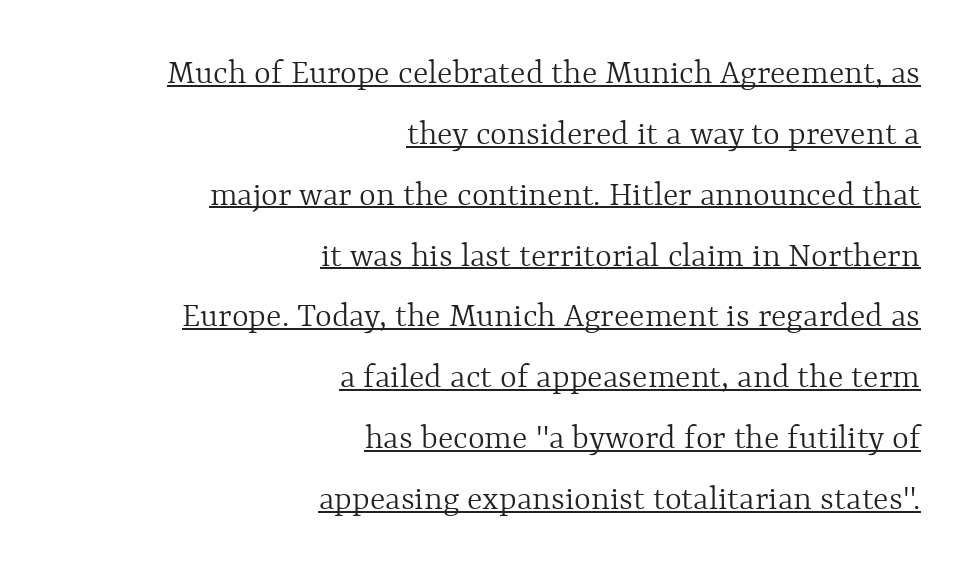
{"italic": "no", "bold": "no", "weight": "light", "width": "normal", "x_height": "medium", "monospaced": "no", "underline": "yes", "align": "right", "line_spacing": "normal", "line_spacing_ratio": 1.69, "letter_spacing": "normal", "letter_spacing_em": 0.0, "glyph_px": 36}
